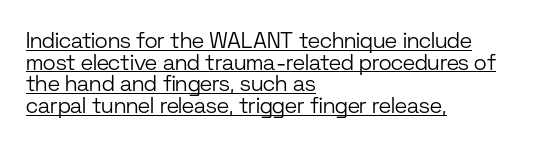
Like a heading marked for emphasis, these lines bear an underscore. Weight: in the light-to-regular range. The paragraph has a hard left edge and a soft right edge. Reading down the column, the eye jumps only a short way to each next line. Nobody touched the tracking dial on this one. Is there any slant? The stems are plumb.
